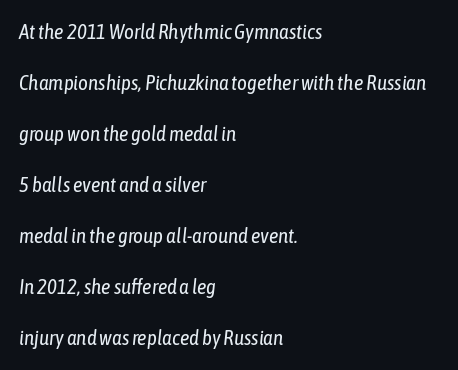
Q: Is the text bold? A: No.
Q: Is the text italic (slanted)? A: Yes, it leans right by about 6 degrees.
Q: Is the text underlined? A: No.
Q: How is the paragraph aligned? A: Left-aligned.
Q: Is the spacing between letters normal or unusually wide? A: Normal.
Q: Is the spacing between lines tight, normal or loose? A: Loose.
